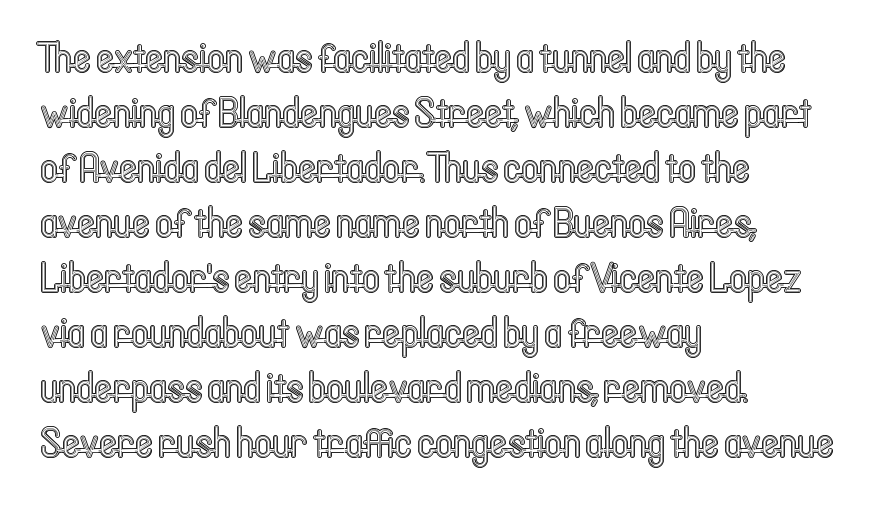
Anything drawn beneath the words? Only blank space. Spacing between characters is what you'd get straight out of the box. Character widths vary here, with narrow letters taking less room than wide ones. One glance says typical: line gaps are just what's usual. You can tell it's not italic because the verticals are truly vertical.
